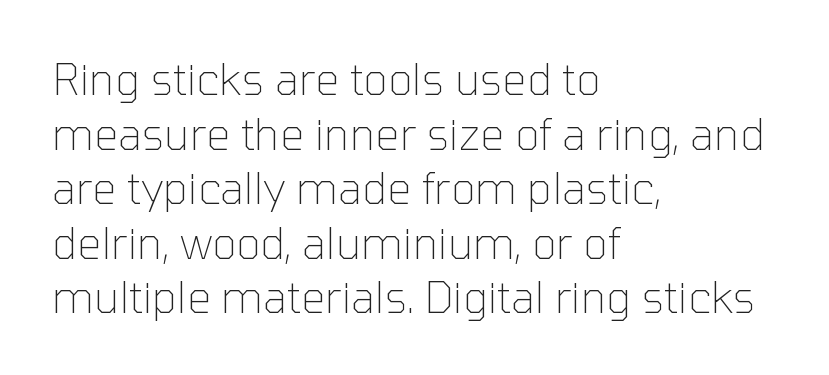
The passage shown is typed in a proportional face where columns would drift. The space beneath each line is pristine and unruled. The gaps between neighbouring characters are ordinary and unremarkable. Stroke mass is kept to a normal reading level or below. One-word summary of the alignment: left.
